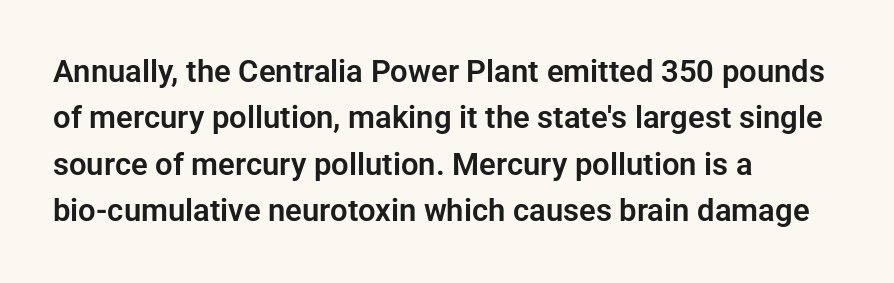
Q: Is the text italic (slanted)? A: No, it is upright.
Q: Is the typeface a serif or a sans-serif typeface? A: Sans-serif.
Q: Is the text underlined? A: No.
Q: How is the paragraph aligned? A: Left-aligned.
Q: Is the spacing between letters normal or unusually wide? A: Normal.
Q: Is the spacing between lines tight, normal or loose? A: Normal.
Q: Width (condensed, normal, or wide)? A: Normal.
Q: Stroke contrast? A: Low.
Q: x-height? A: Medium.
Q: Monospaced? A: No.
